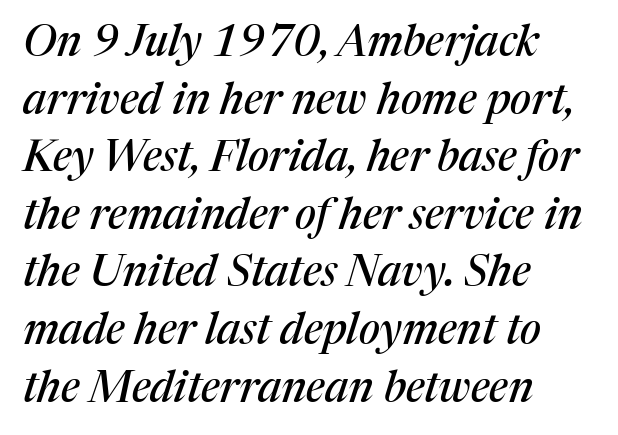
{"serif": "yes", "italic": "yes", "lean": "right", "slant_degrees": 17, "width": "normal", "stroke_contrast": "medium", "x_height": "medium", "monospaced": "no", "underline": "no", "align": "left", "line_spacing": "normal", "line_spacing_ratio": 1.34, "letter_spacing": "normal", "letter_spacing_em": 0.0, "glyph_px": 43}
